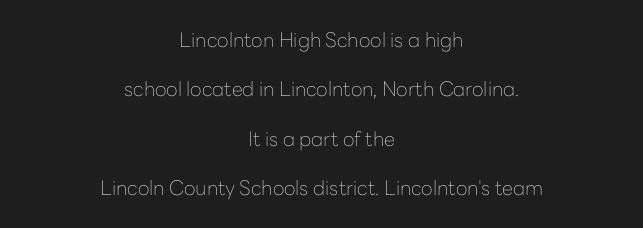
The image shows 20 px text type, upright; set centered, loose line spacing (2.47x), normal letter spacing, not underlined.
